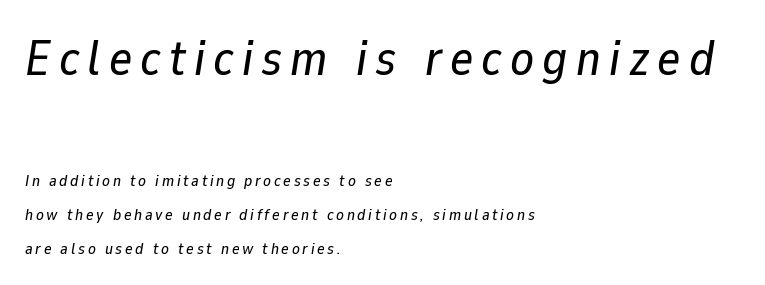
Note the varied advance widths — an 'i' is clearly narrower than an 'm'. Which margin do the lines hug? The left one — the right edge is uneven. Quick note: underline off. Italic: yes, the glyphs are oblique.
